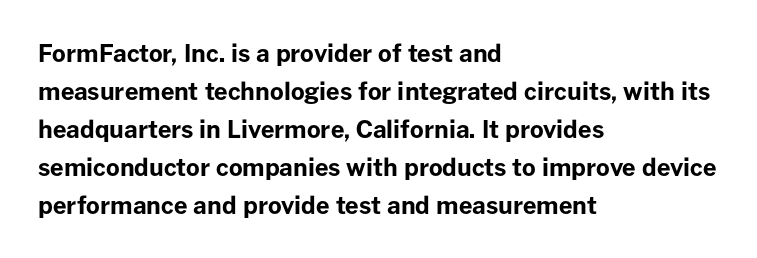
Q: Is the text bold? A: Yes.
Q: Is the text italic (slanted)? A: No, it is upright.
Q: Is the text underlined? A: No.
Q: How is the paragraph aligned? A: Left-aligned.
Q: Is the spacing between letters normal or unusually wide? A: Normal.
Q: Is the spacing between lines tight, normal or loose? A: Normal.
